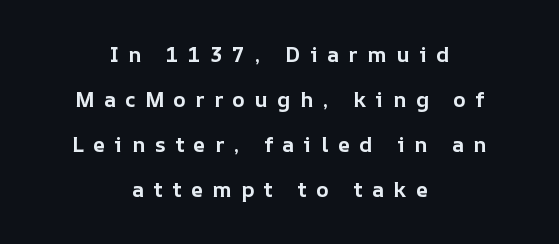
The image shows 21 px bold type, upright; set centered, loose line spacing (2.15x), unusually wide letter spacing (+0.45 em), not underlined.
